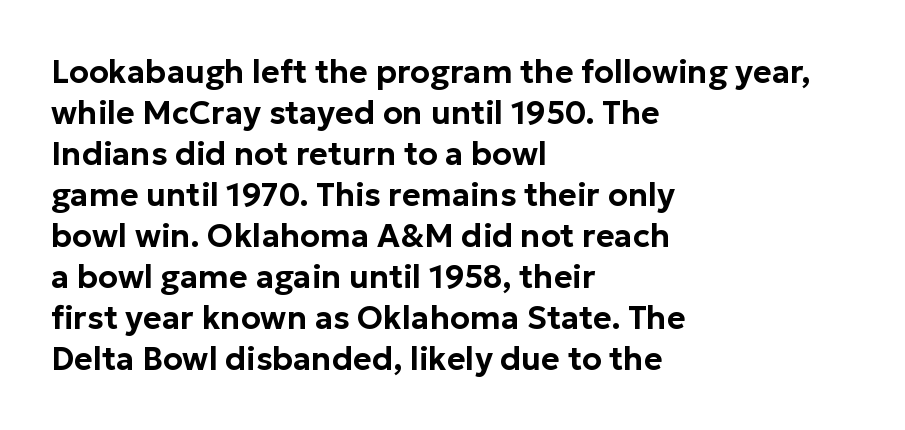
The image shows 32 px sans-serif type, upright; set left-aligned, normal line spacing (1.28x), normal letter spacing, not underlined; low stroke contrast and a medium x-height.
